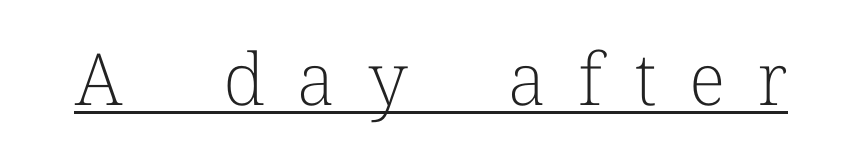
The image shows 72 px light serif type, upright; set unusually wide letter spacing (+0.45 em), underlined; low stroke contrast and a medium x-height.
